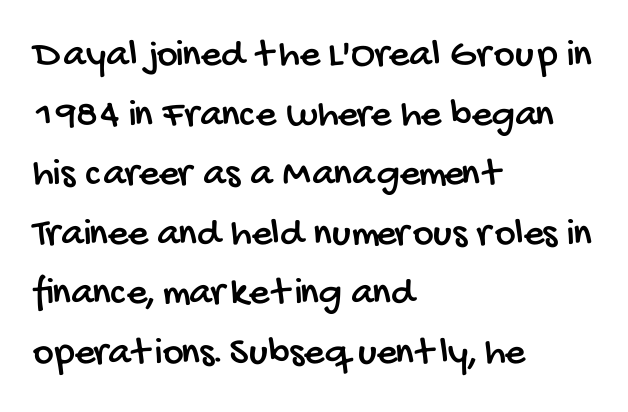
The image shows 40 px condensed sans-serif type; set left-aligned, normal line spacing (1.49x), normal letter spacing, not underlined; low stroke contrast and a large x-height.
